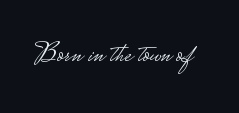
The image shows 29 px light, wide sans-serif type; set normal letter spacing, not underlined; low stroke contrast.
